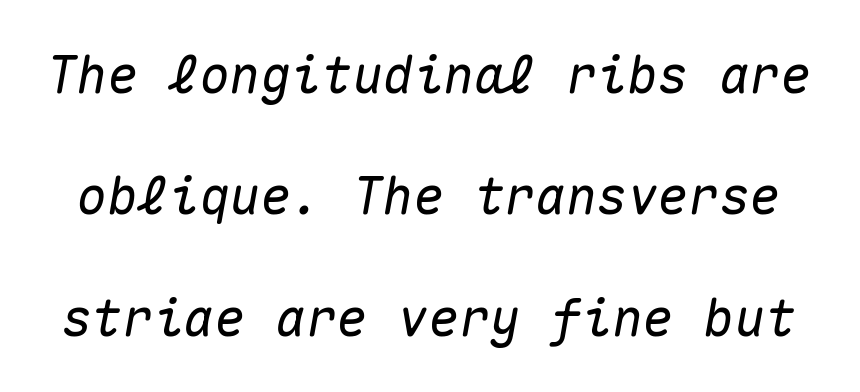
Q: Is the text italic (slanted)? A: Yes, it leans right by about 10 degrees.
Q: Is the text underlined? A: No.
Q: Is the spacing between letters normal or unusually wide? A: Normal.
Q: Is the spacing between lines tight, normal or loose? A: Loose.
Q: Width (condensed, normal, or wide)? A: Normal.
Q: Stroke contrast? A: Medium.
Q: x-height? A: Medium.
Q: Monospaced? A: Yes.
